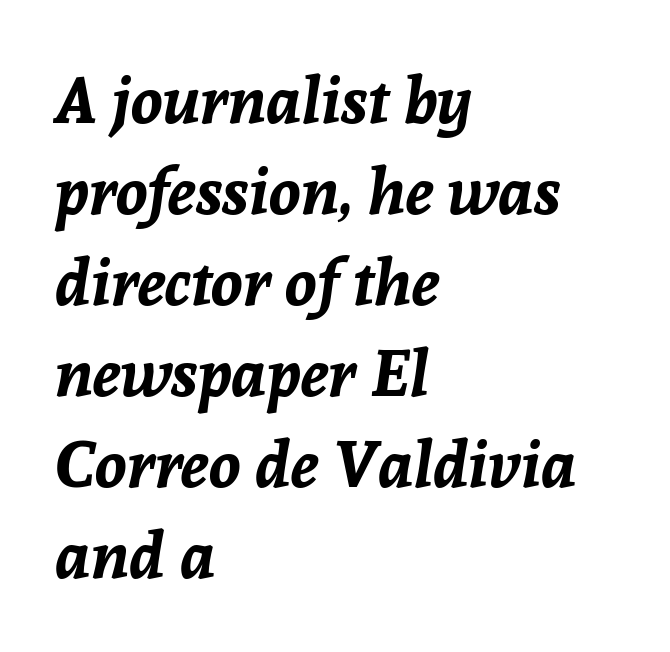
Q: Is the text bold? A: Yes.
Q: Is the text italic (slanted)? A: Yes, it leans right by about 8 degrees.
Q: Is the text underlined? A: No.
Q: How is the paragraph aligned? A: Left-aligned.
Q: Is the spacing between letters normal or unusually wide? A: Normal.
Q: Is the spacing between lines tight, normal or loose? A: Normal.
Q: Width (condensed, normal, or wide)? A: Normal.
Q: Stroke contrast? A: Low.
Q: x-height? A: Medium.
Q: Monospaced? A: No.
